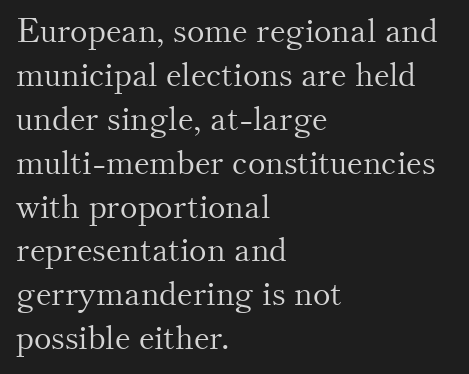
Think of a printed novel: that variable character pitch is what you see here. Honestly, the row spacing looks completely unremarkable. In terms of letterform style, serifs are clearly present. Nobody touched the tracking dial on this one. The area under the type is left untouched. Vertical stems look standard width or narrower in stroke.
